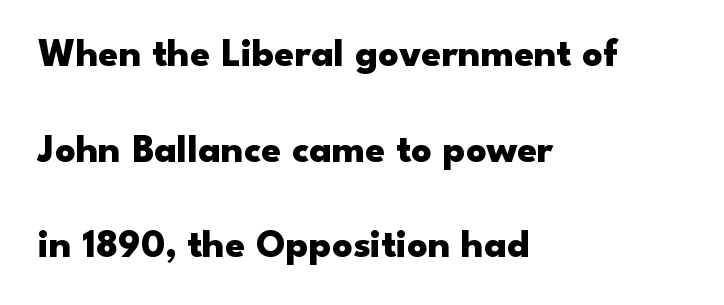
{"serif": "no", "italic": "no", "bold": "yes", "weight": "heavy", "width": "wide", "stroke_contrast": "low", "x_height": "small", "monospaced": "no", "underline": "no", "align": "left", "line_spacing": "loose", "line_spacing_ratio": 2.39, "letter_spacing": "normal", "letter_spacing_em": 0.0, "glyph_px": 40}
